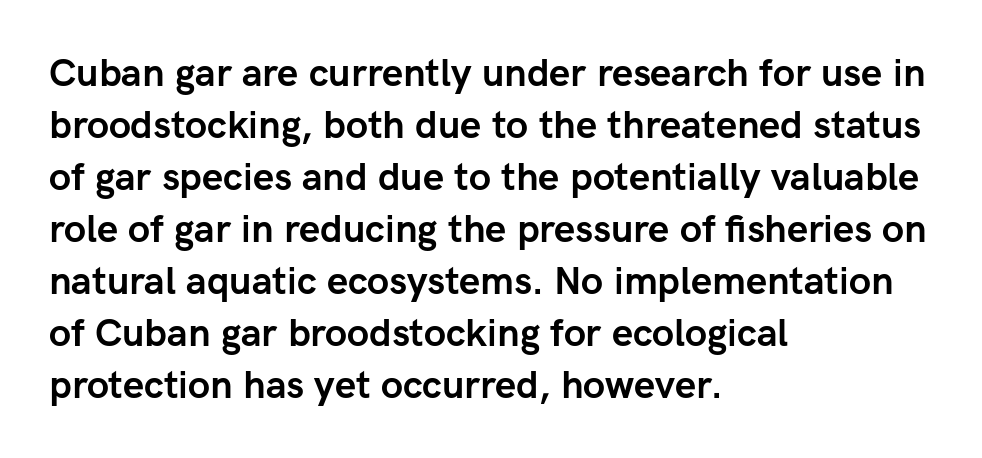
These lines are set flush left with a ragged right edge. Designer's note — italics off, roman on. Summary of vertical rhythm: regular, with standard interline spacing. Is this a fixed-width face? No — the glyphs have proportional, varying widths. Rule under the text: the space is simply empty.
